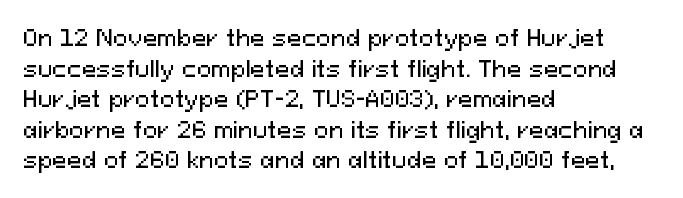
The image shows 22 px text type, upright; set left-aligned, normal line spacing (1.39x), normal letter spacing, not underlined.
